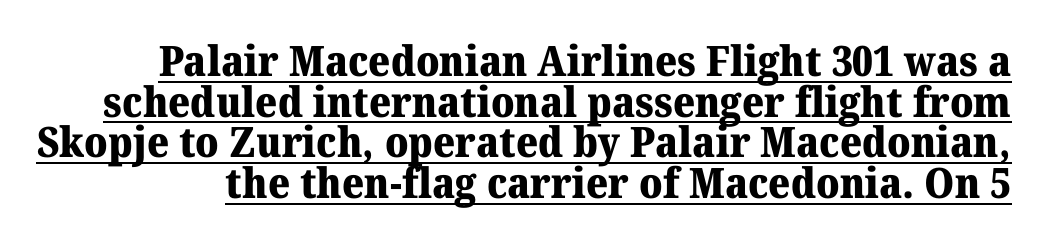
Q: Is the text bold? A: Yes.
Q: Is the text italic (slanted)? A: No, it is upright.
Q: Is the typeface a serif or a sans-serif typeface? A: Serif.
Q: Is the text underlined? A: Yes.
Q: Is the spacing between letters normal or unusually wide? A: Normal.
Q: Is the spacing between lines tight, normal or loose? A: Tight.
Q: Width (condensed, normal, or wide)? A: Normal.
Q: Stroke contrast? A: Medium.
Q: x-height? A: Medium.
Q: Monospaced? A: No.
